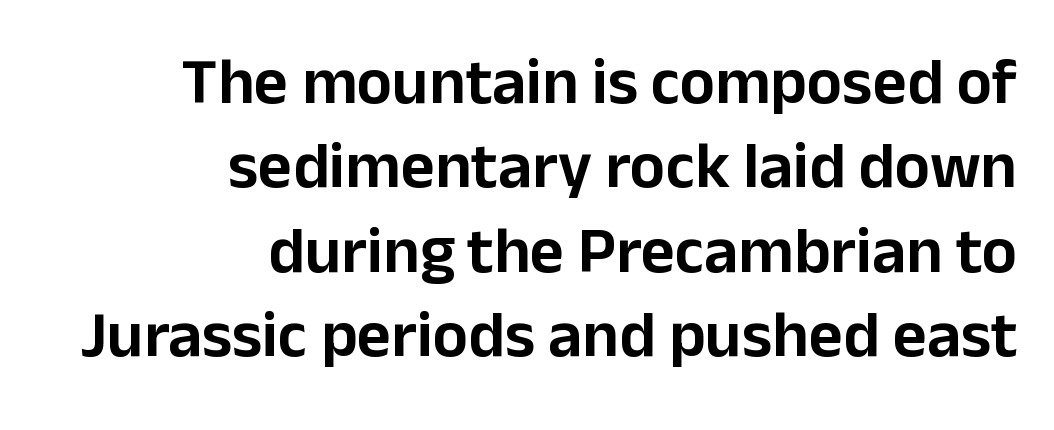
Here the designer chose a conventional face with non-uniform glyph widths. The font family rendered here belongs to the sans-serif group. Just letters on the line, the space beneath them empty. Visually the block forms a straight wall on the right and a jagged coastline on the left. Line spacing here is normal.
